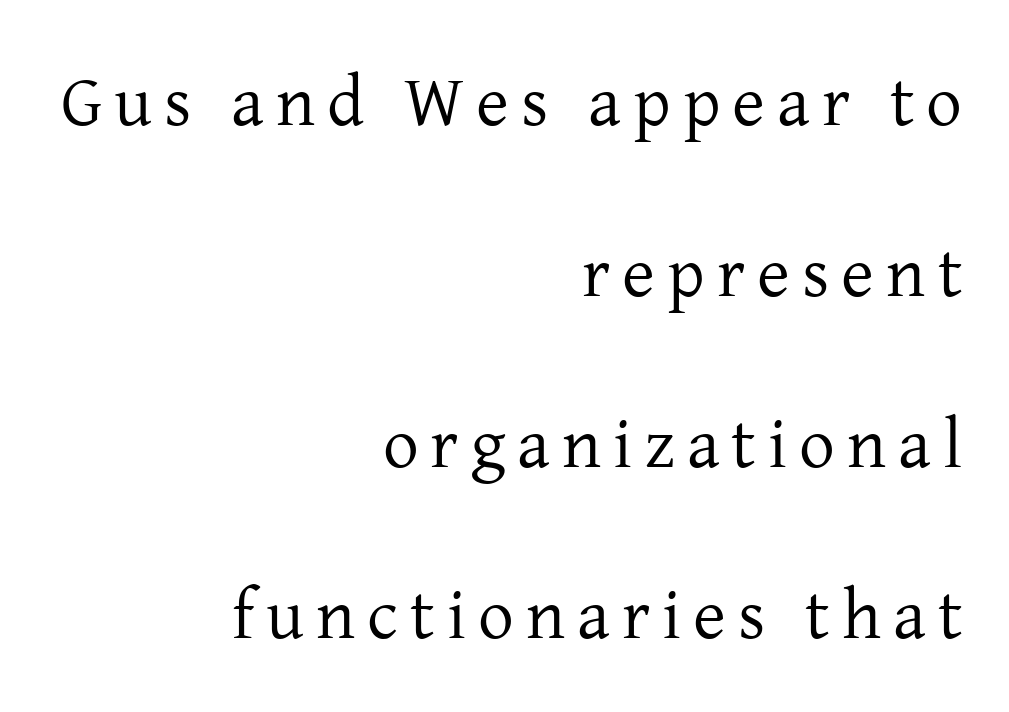
Q: Is the text bold? A: No.
Q: Is the text italic (slanted)? A: No, it is upright.
Q: Is the typeface a serif or a sans-serif typeface? A: Serif.
Q: Is the text underlined? A: No.
Q: How is the paragraph aligned? A: Right-aligned.
Q: Is the spacing between lines tight, normal or loose? A: Loose.
Q: Width (condensed, normal, or wide)? A: Normal.
Q: Stroke contrast? A: Low.
Q: x-height? A: Medium.
Q: Monospaced? A: No.
